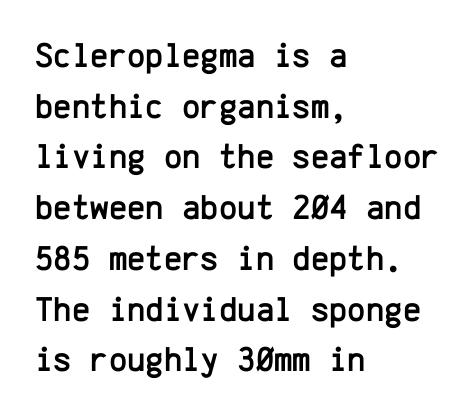
The image shows 35 px sans-serif type, upright, monospaced; set left-aligned, normal line spacing (1.45x), normal letter spacing, not underlined; low stroke contrast and a medium x-height.
